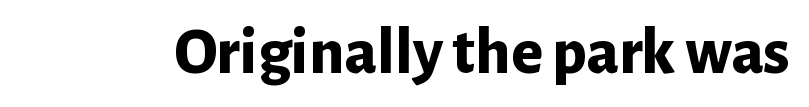
{"serif": "no", "italic": "no", "bold": "yes", "weight": "bold", "width": "normal", "stroke_contrast": "low", "x_height": "medium", "monospaced": "no", "underline": "no", "letter_spacing": "normal", "letter_spacing_em": 0.0, "glyph_px": 66}
